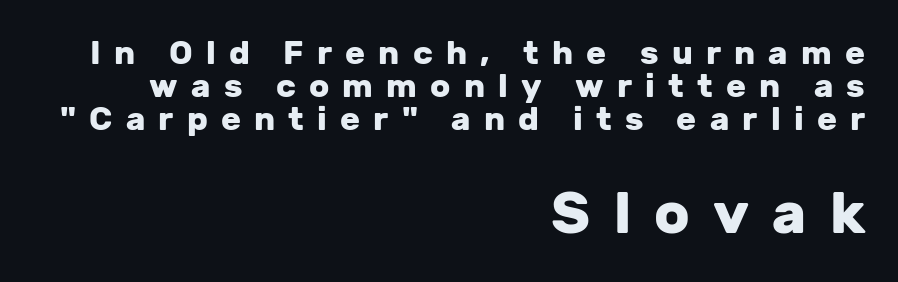
Q: Is the text bold? A: Yes.
Q: Is the text italic (slanted)? A: No, it is upright.
Q: Is the typeface a serif or a sans-serif typeface? A: Sans-serif.
Q: Is the text underlined? A: No.
Q: How is the paragraph aligned? A: Right-aligned.
Q: Is the spacing between letters normal or unusually wide? A: Unusually wide.
Q: Is the spacing between lines tight, normal or loose? A: Tight.
Q: Which block of text is set in a larger size, the first (top) or the second (bottom)? A: The second (bottom) one.
Q: Width (condensed, normal, or wide)? A: Normal.
Q: Stroke contrast? A: Low.
Q: x-height? A: Medium.
Q: Monospaced? A: No.
